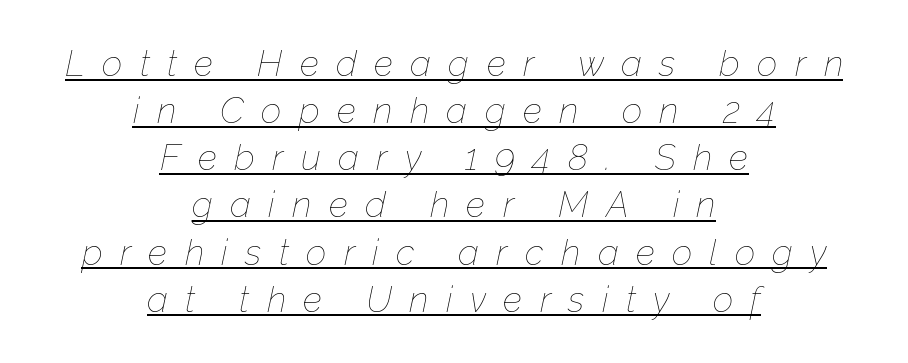
Baseline-to-baseline distance is the conventional proportion of letter height. A baseline rule has been typeset under these characters. Weight: in the light-to-regular range. These lines are rendered in a variable-pitch font. The rag falls on both sides of this text block equally.
